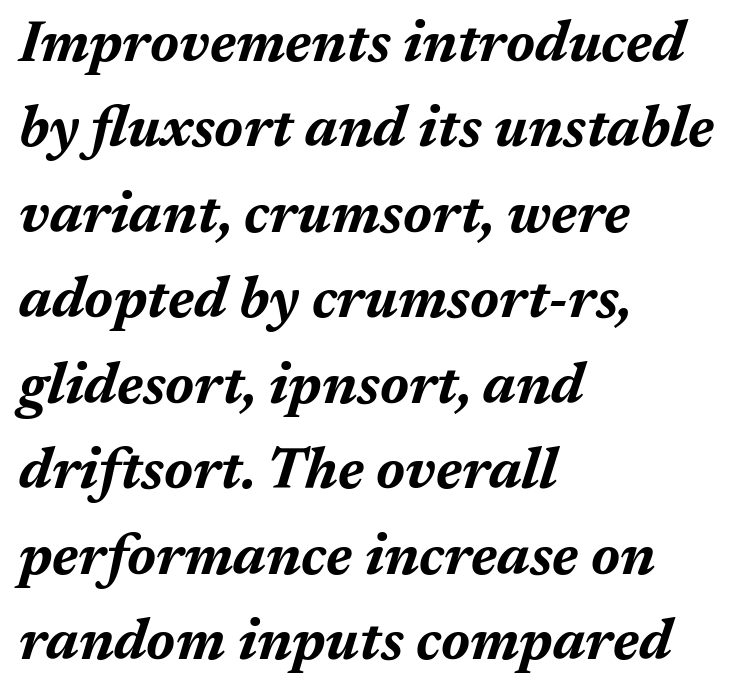
The image shows 57 px bold type, italic (leaning right); set left-aligned, normal line spacing (1.5x), normal letter spacing, not underlined; medium stroke contrast and a medium x-height.
